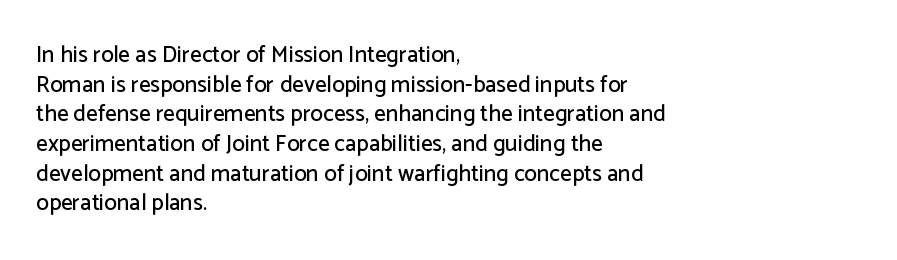
Descenders are the only things crossing below the line. A classic flush-left, rag-right setting is used for this passage. Upright lettering throughout. Quick note: interline space is typical. Letter spacing: default.
